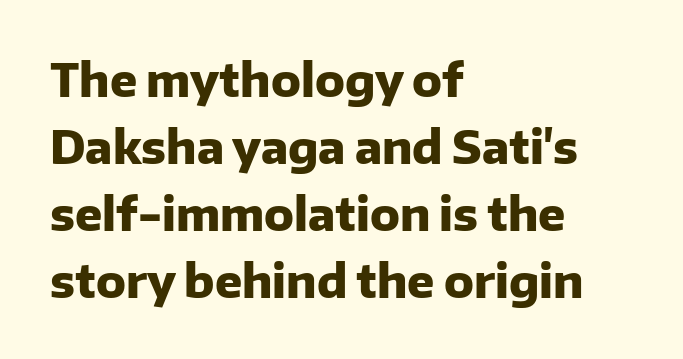
The image shows 45 px heavy sans-serif type, upright; set left-aligned, normal line spacing (1.49x), normal letter spacing, not underlined; low stroke contrast and a medium x-height.
